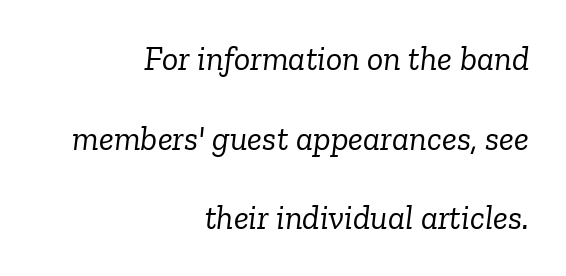
{"serif": "yes", "italic": "yes", "lean": "right", "slant_degrees": 6, "bold": "no", "weight": "light", "width": "normal", "stroke_contrast": "low", "x_height": "medium", "monospaced": "no", "underline": "no", "align": "right", "line_spacing": "loose", "line_spacing_ratio": 2.34, "letter_spacing": "normal", "letter_spacing_em": 0.0, "glyph_px": 34}
